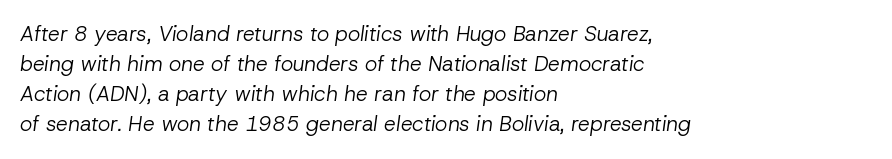
The image shows 21 px text type, italic (leaning right); set left-aligned, normal line spacing (1.43x), normal letter spacing, not underlined.
